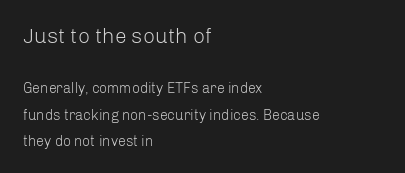
Notice how the stems are strictly vertical — no italics here. The tracking reads as untouched default to a designer's eye. The typeface has the unassuming heft of standard copy or less. These lines stack with their left ends in a neat column. Descenders hang freely into open space. Size contrast runs from large at the top to small at the bottom.
